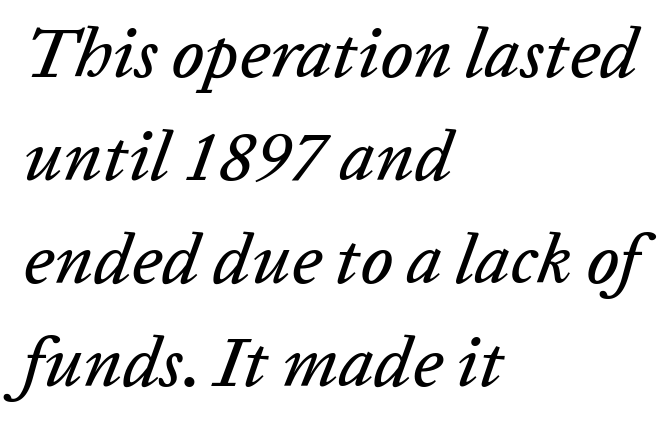
{"italic": "yes", "lean": "right", "slant_degrees": 20, "width": "normal", "stroke_contrast": "low", "x_height": "medium", "monospaced": "no", "underline": "no", "align": "left", "line_spacing": "normal", "line_spacing_ratio": 1.45, "letter_spacing": "normal", "letter_spacing_em": 0.0, "glyph_px": 71}
